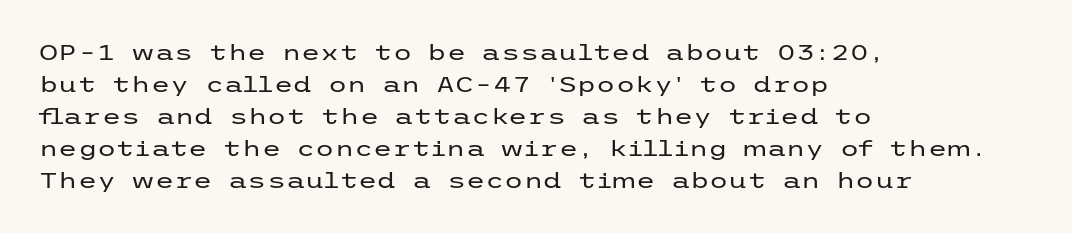
Weight: in the light-to-regular range. These lines keep a tight, regular rhythm from letter to letter. Any mark beneath the type? The region is blank. Left-aligned paragraph, ragged on the right. If you drew a line through each stem, it would be perfectly vertical. Honestly, the row spacing looks completely unremarkable.
